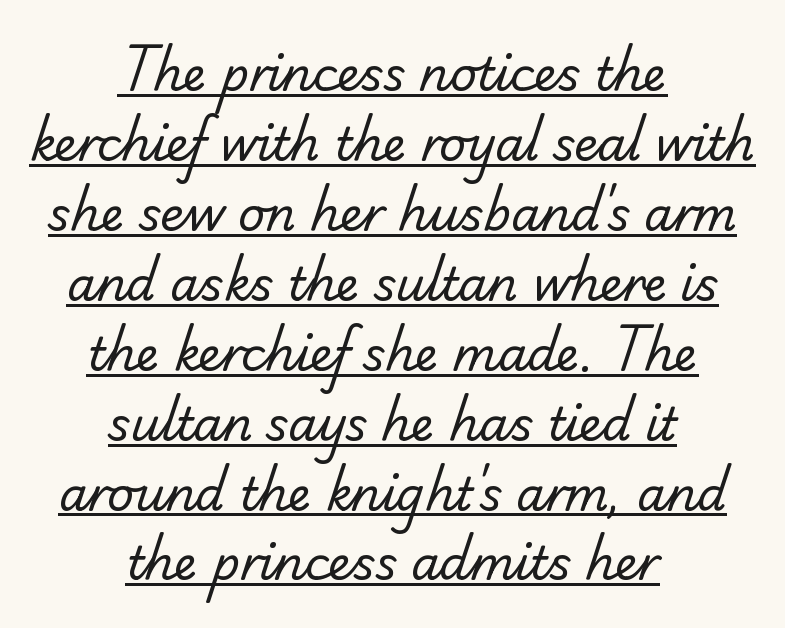
The image shows 46 px regular-weight sans-serif type; set centered, normal line spacing (1.52x), normal letter spacing, underlined; low stroke contrast and a small x-height.
